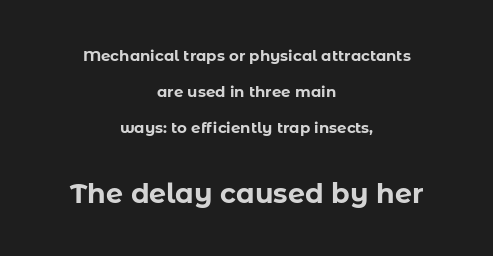
Q: Is the text bold? A: Yes.
Q: Is the text italic (slanted)? A: No, it is upright.
Q: Is the text underlined? A: No.
Q: How is the paragraph aligned? A: Centered.
Q: Is the spacing between letters normal or unusually wide? A: Normal.
Q: Is the spacing between lines tight, normal or loose? A: Loose.
Q: Which block of text is set in a larger size, the first (top) or the second (bottom)? A: The second (bottom) one.
